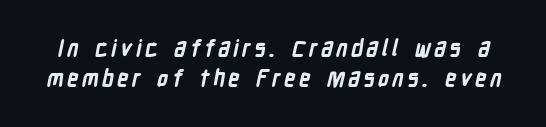
Letters rest on an invisible, unmarked baseline. One glance says typical: line gaps are just what's usual. A full-strength bold gives these letters their thick strokes.
